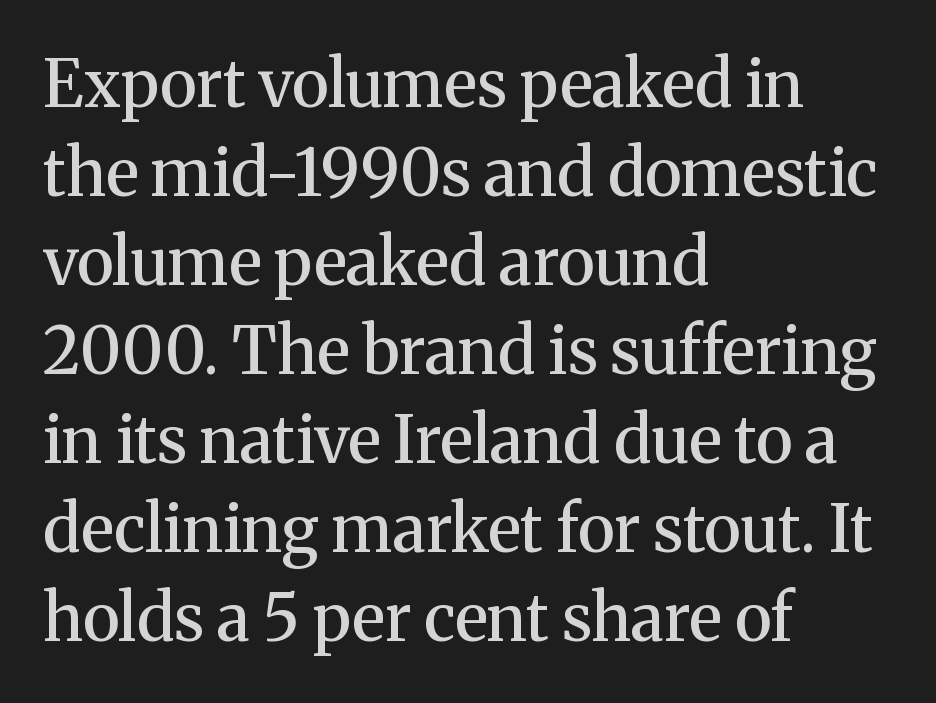
Q: Is the text bold? A: Semi-bold.
Q: Is the text italic (slanted)? A: No, it is upright.
Q: Is the typeface a serif or a sans-serif typeface? A: Serif.
Q: Is the text underlined? A: No.
Q: How is the paragraph aligned? A: Left-aligned.
Q: Is the spacing between letters normal or unusually wide? A: Normal.
Q: Is the spacing between lines tight, normal or loose? A: Normal.
Q: Width (condensed, normal, or wide)? A: Normal.
Q: Stroke contrast? A: Medium.
Q: x-height? A: Medium.
Q: Monospaced? A: No.
